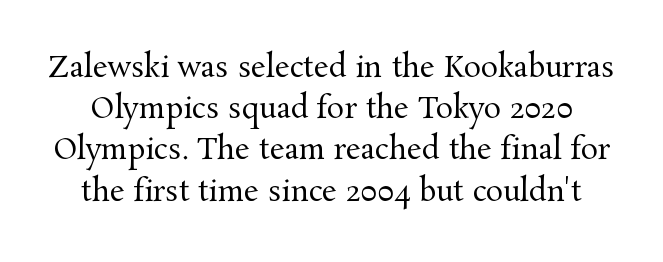
The image shows 29 px regular-weight serif type, upright; set normal line spacing (1.42x), normal letter spacing, not underlined; medium stroke contrast and a medium x-height.
